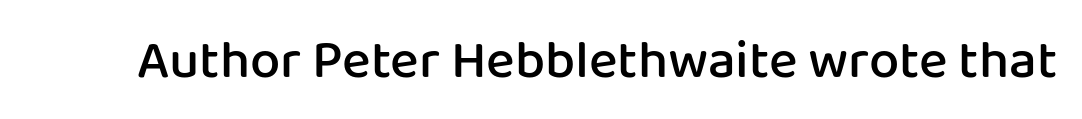
{"serif": "no", "italic": "no", "bold": "semi", "weight": "semibold", "width": "normal", "stroke_contrast": "low", "x_height": "medium", "monospaced": "no", "underline": "no", "letter_spacing": "normal", "letter_spacing_em": 0.0, "glyph_px": 54}
